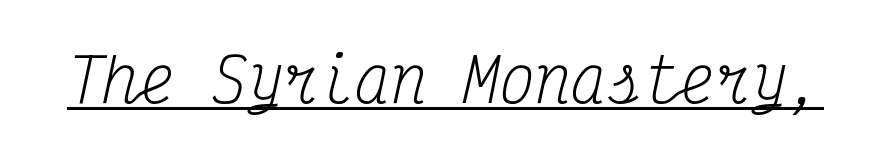
Is the type slanted? Yes — the strokes lean at a clear angle. The weight tops out at a normal text grade. Spacing verdict: monospaced, one width for all characters. Look at the bottom of the vertical strokes: they flare into serifs here. The face used here is rendered with its standard letterfit.
